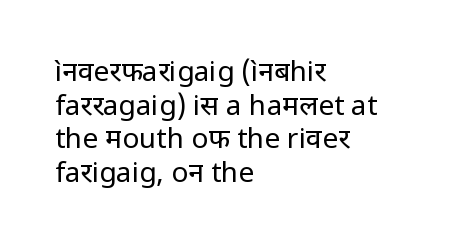
Q: Is the text bold? A: No.
Q: Is the text italic (slanted)? A: No, it is upright.
Q: Is the typeface a serif or a sans-serif typeface? A: Sans-serif.
Q: Is the text underlined? A: No.
Q: How is the paragraph aligned? A: Left-aligned.
Q: Is the spacing between letters normal or unusually wide? A: Normal.
Q: Width (condensed, normal, or wide)? A: Normal.
Q: Stroke contrast? A: Low.
Q: x-height? A: Medium.
Q: Monospaced? A: No.
